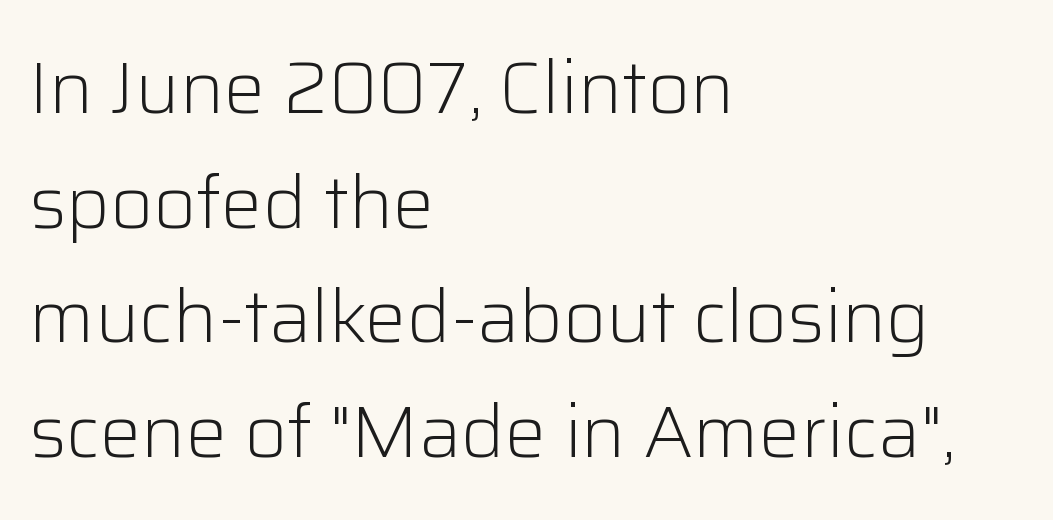
{"serif": "no", "italic": "no", "bold": "no", "weight": "light", "width": "normal", "stroke_contrast": "low", "x_height": "medium", "monospaced": "no", "underline": "no", "align": "left", "line_spacing": "normal", "line_spacing_ratio": 1.55, "letter_spacing": "normal", "letter_spacing_em": 0.0, "glyph_px": 74}
